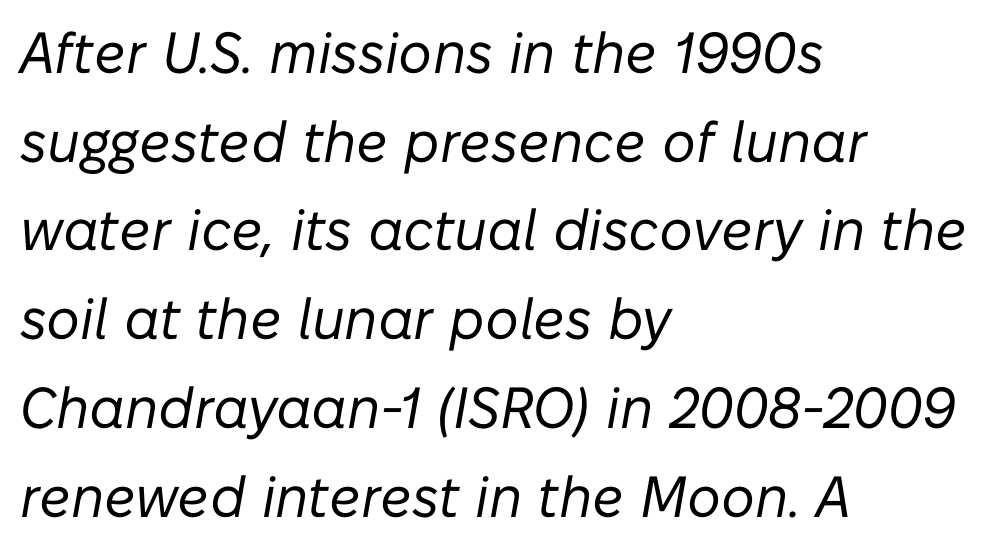
{"italic": "yes", "lean": "right", "slant_degrees": 10, "bold": "no", "weight": "regular", "width": "normal", "stroke_contrast": "low", "x_height": "medium", "monospaced": "no", "underline": "no", "align": "left", "line_spacing": "normal", "line_spacing_ratio": 1.53, "letter_spacing": "normal", "letter_spacing_em": 0.0, "glyph_px": 58}
